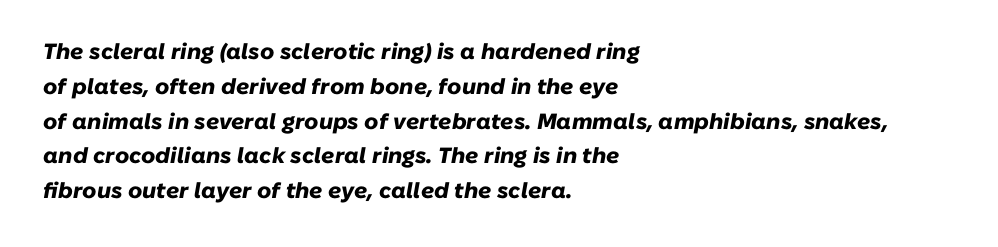
Heavy-handed strokes throughout: this text is bold. The text carries the slant typical of an italic or oblique font. Each new line begins a customary step beneath the previous one. The strip under each line holds only bare page. The paragraph has a hard left edge and a soft right edge.
